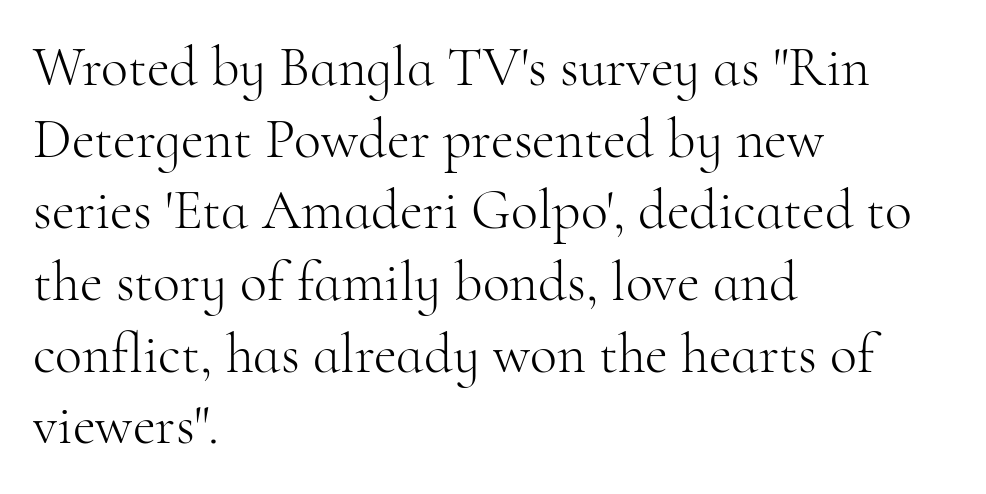
Q: Is the text bold? A: No.
Q: Is the text italic (slanted)? A: No, it is upright.
Q: Is the typeface a serif or a sans-serif typeface? A: Serif.
Q: Is the text underlined? A: No.
Q: How is the paragraph aligned? A: Left-aligned.
Q: Is the spacing between letters normal or unusually wide? A: Normal.
Q: Is the spacing between lines tight, normal or loose? A: Normal.
Q: Width (condensed, normal, or wide)? A: Normal.
Q: Stroke contrast? A: High.
Q: x-height? A: Small.
Q: Monospaced? A: No.
